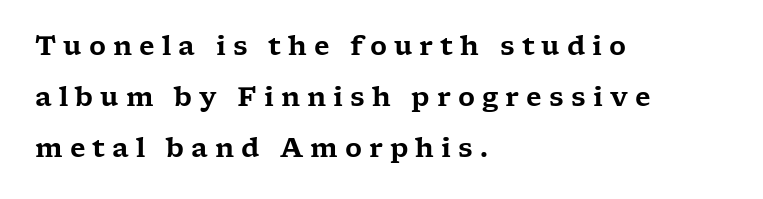
This rendering widens character spacing well past its baseline value. This sample trades compactness for vertical openness between lines. Words float on clear page, feet unadorned. These lines are set flush left with a ragged right edge.
